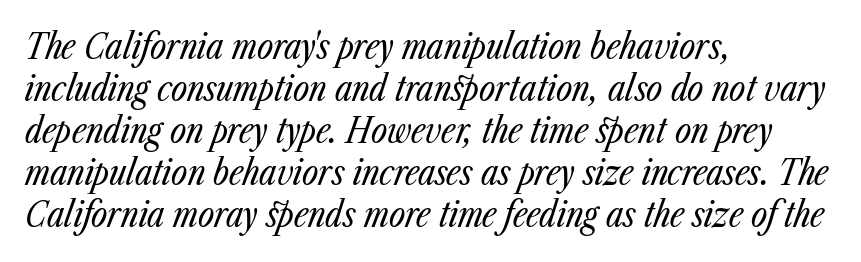
{"italic": "yes", "lean": "right", "slant_degrees": 23, "bold": "no", "weight": "regular", "width": "condensed", "stroke_contrast": "low", "x_height": "medium", "monospaced": "no", "underline": "no", "align": "left", "line_spacing_ratio": 1.2, "letter_spacing": "normal", "letter_spacing_em": 0.0, "glyph_px": 35}
